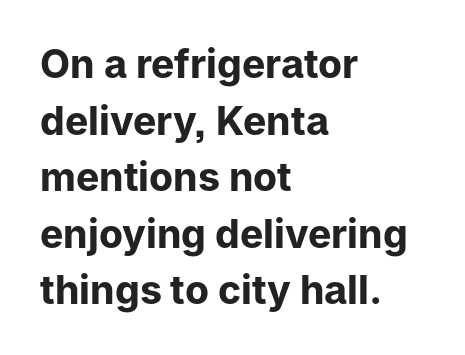
The image shows 39 px bold sans-serif type, upright; set left-aligned, normal line spacing (1.45x), normal letter spacing, not underlined; low stroke contrast and a medium x-height.
